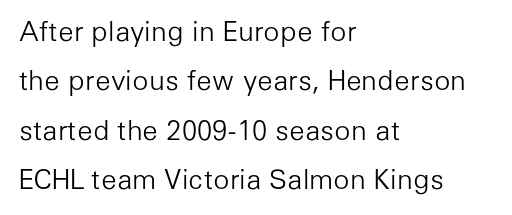
A light-to-regular cut is what we see here. Check the space under the baseline: it is left empty. Rendered with straight, roman letterforms. Here the glyphs are tracked normally, forming tight word shapes.
